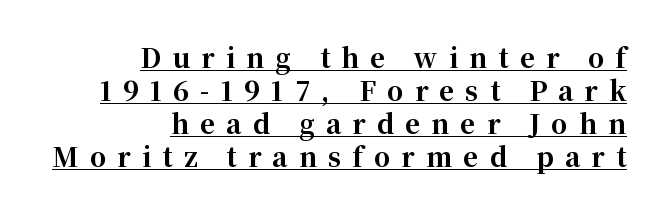
Q: Is the text bold? A: Yes.
Q: Is the text italic (slanted)? A: No, it is upright.
Q: Is the text underlined? A: Yes.
Q: How is the paragraph aligned? A: Right-aligned.
Q: Is the spacing between letters normal or unusually wide? A: Unusually wide.
Q: Is the spacing between lines tight, normal or loose? A: Normal.
